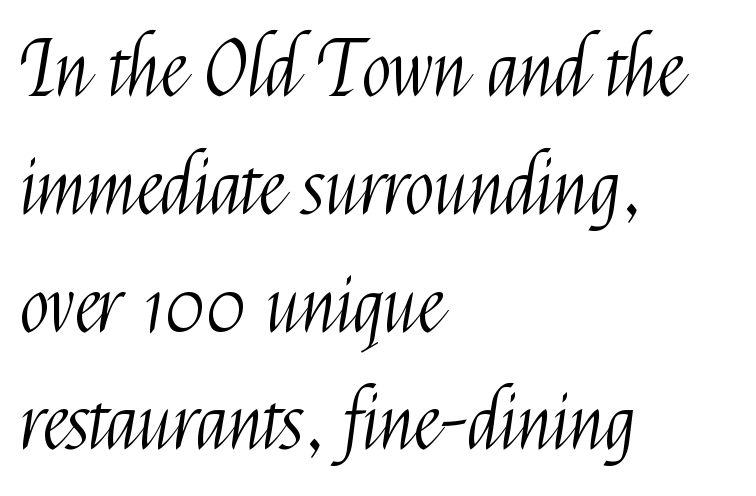
The image shows 77 px light, condensed sans-serif type; set left-aligned, normal line spacing (1.53x), normal letter spacing, not underlined; medium stroke contrast and a medium x-height.
